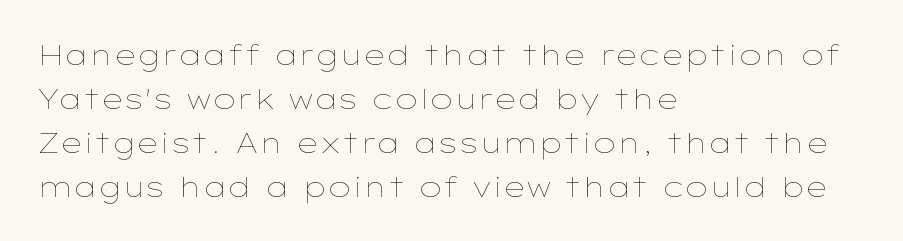
{"italic": "no", "bold": "no", "weight": "thin", "width": "wide", "stroke_contrast": "low", "x_height": "medium", "monospaced": "no", "underline": "no", "align": "left", "line_spacing": "normal", "line_spacing_ratio": 1.57, "letter_spacing": "normal", "letter_spacing_em": 0.0, "glyph_px": 28}
